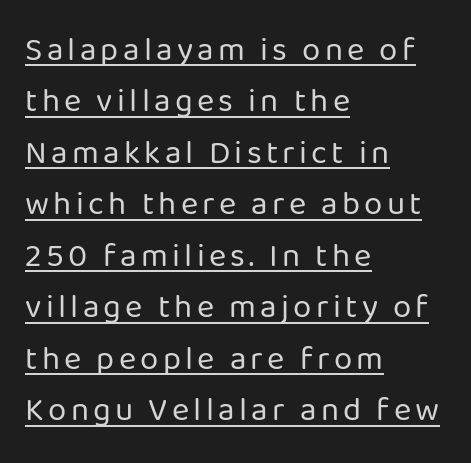
{"serif": "no", "italic": "no", "bold": "no", "weight": "regular", "width": "normal", "stroke_contrast": "low", "x_height": "medium", "monospaced": "no", "underline": "yes", "align": "left", "line_spacing": "normal", "line_spacing_ratio": 1.56, "glyph_px": 33}
